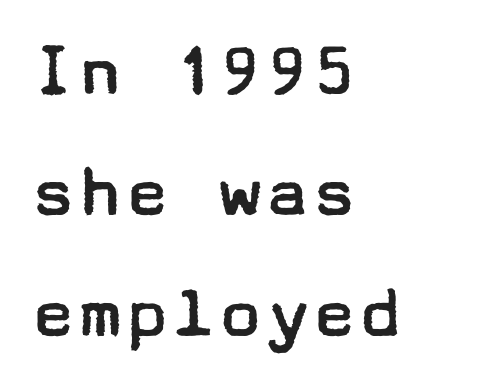
The image shows 78 px regular-weight, wide sans-serif type, upright; set left-aligned, normal line spacing (1.55x), normal letter spacing, not underlined; low stroke contrast and a medium x-height.
